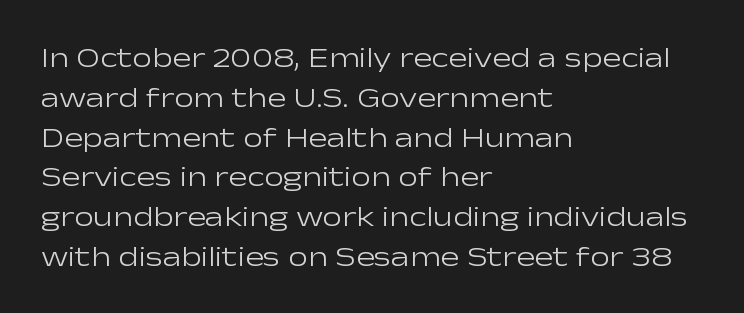
The face used here is rendered with its standard letterfit. No letter is thick-stroked: the sample isn't bold. The strip under each line holds only bare page. What kind of face is this? One without serifs — a sans. Every row of glyphs begins at an identical x-position on the left.
